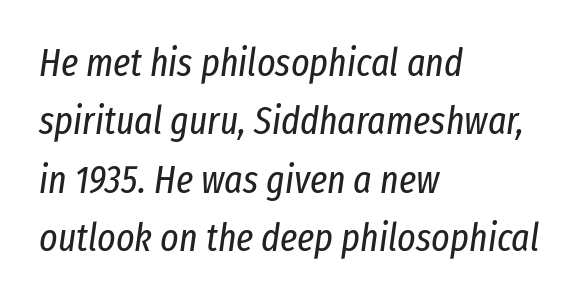
The image shows 39 px regular-weight, condensed type, italic (leaning right); set left-aligned, normal line spacing (1.5x), normal letter spacing, not underlined; low stroke contrast and a medium x-height.
